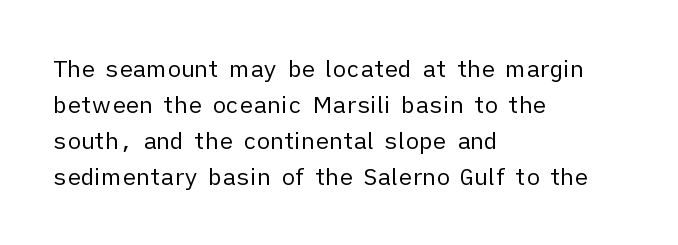
Q: Is the text bold? A: No.
Q: Is the text italic (slanted)? A: No, it is upright.
Q: Is the text underlined? A: No.
Q: How is the paragraph aligned? A: Left-aligned.
Q: Is the spacing between letters normal or unusually wide? A: Normal.
Q: Is the spacing between lines tight, normal or loose? A: Normal.
